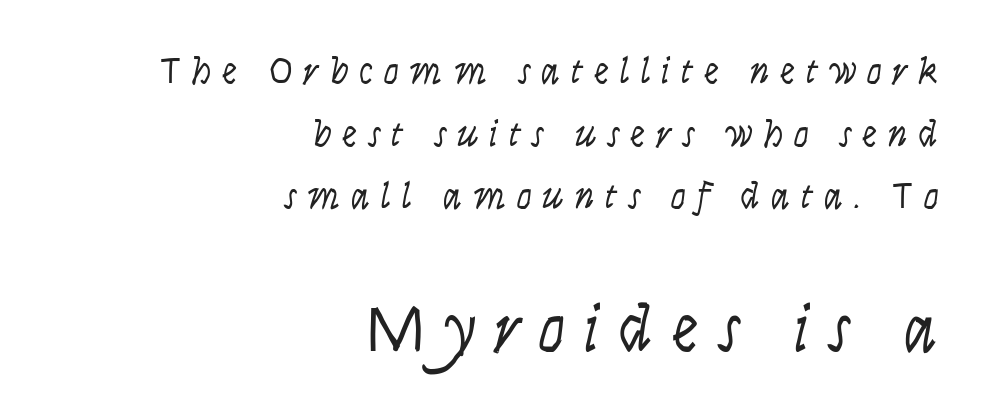
The image shows 67 px light, condensed type, italic (leaning right); set right-aligned, normal line spacing (1.65x), unusually wide letter spacing (+0.28 em), not underlined; the second (bottom) block is 1.76x larger; low stroke contrast and a large x-height.
